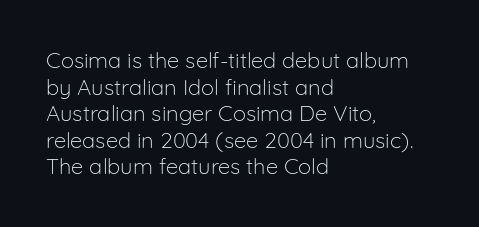
The face used here is rendered with its standard letterfit. The rag falls on the right side of this text block. The typeface has the unassuming heft of standard copy or less. Italic: no, the glyphs are upright roman.
